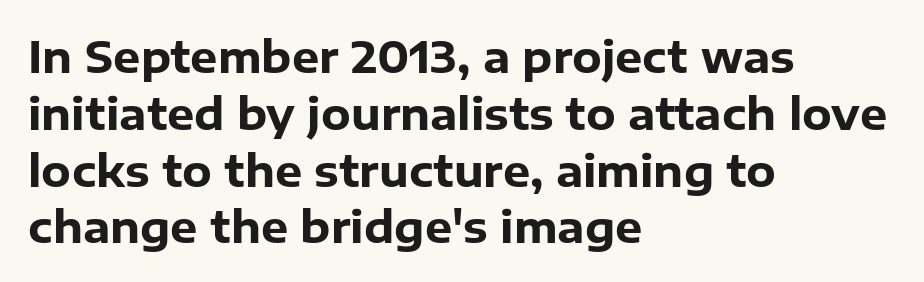
Q: Is the text bold? A: Yes.
Q: Is the text italic (slanted)? A: No, it is upright.
Q: Is the typeface a serif or a sans-serif typeface? A: Sans-serif.
Q: Is the text underlined? A: No.
Q: How is the paragraph aligned? A: Left-aligned.
Q: Is the spacing between letters normal or unusually wide? A: Normal.
Q: Is the spacing between lines tight, normal or loose? A: Normal.
Q: Width (condensed, normal, or wide)? A: Normal.
Q: Stroke contrast? A: Low.
Q: x-height? A: Medium.
Q: Monospaced? A: No.
